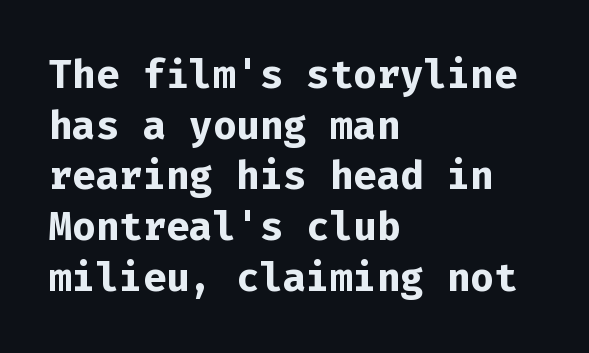
The image shows 39 px bold sans-serif type, upright, monospaced; set left-aligned, normal line spacing (1.3x), normal letter spacing, not underlined; low stroke contrast and a medium x-height.
